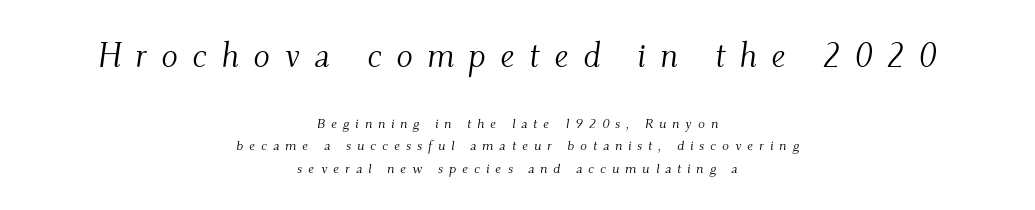
{"serif": "yes", "italic": "yes", "lean": "right", "slant_degrees": 9, "bold": "no", "weight": "light", "width": "normal", "stroke_contrast": "medium", "x_height": "small", "monospaced": "no", "underline": "no", "align": "center", "line_spacing": "normal", "line_spacing_ratio": 1.63, "letter_spacing": "wide", "letter_spacing_em": 0.42, "larger_block": "first", "size_ratio": 2.43, "glyph_px": 34}
